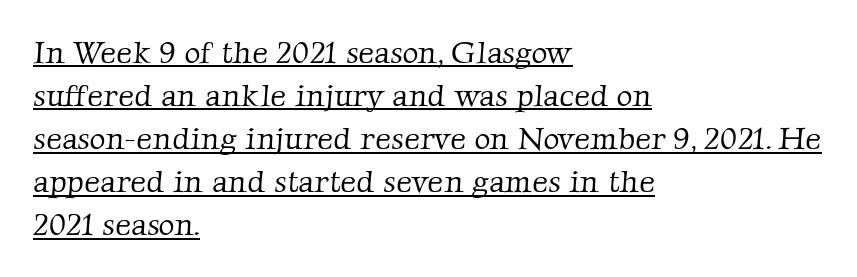
{"serif": "yes", "bold": "no", "weight": "light", "width": "normal", "stroke_contrast": "low", "x_height": "medium", "monospaced": "no", "underline": "yes", "align": "left", "line_spacing": "normal", "line_spacing_ratio": 1.39, "letter_spacing": "normal", "letter_spacing_em": 0.0, "glyph_px": 31}
